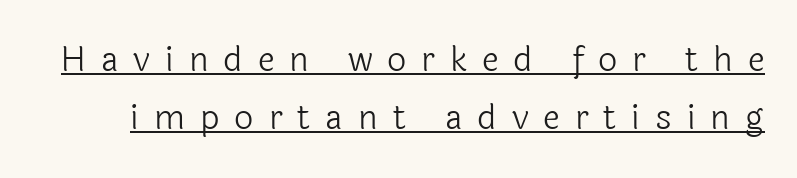
Q: Is the text bold? A: No.
Q: Is the text italic (slanted)? A: No, it is upright.
Q: Is the typeface a serif or a sans-serif typeface? A: Sans-serif.
Q: Is the text underlined? A: Yes.
Q: Is the spacing between letters normal or unusually wide? A: Unusually wide.
Q: Is the spacing between lines tight, normal or loose? A: Normal.
Q: Width (condensed, normal, or wide)? A: Normal.
Q: x-height? A: Medium.
Q: Monospaced? A: No.
